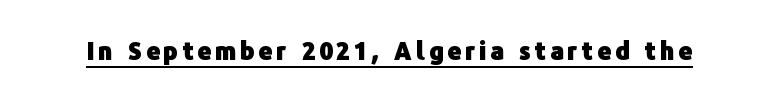
Q: Is the text bold? A: Yes.
Q: Is the text italic (slanted)? A: No, it is upright.
Q: Is the text underlined? A: Yes.
